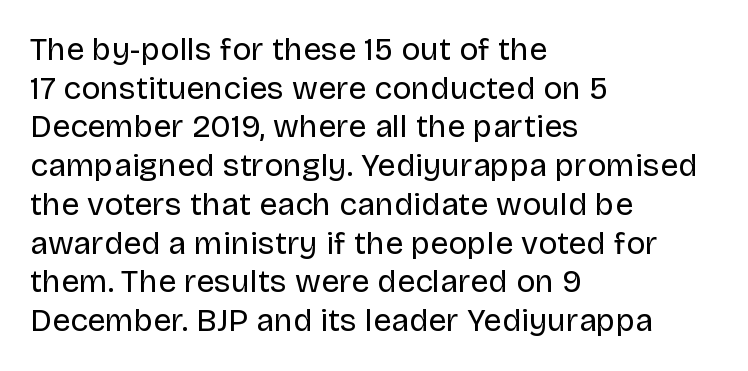
{"serif": "no", "italic": "no", "bold": "no", "weight": "regular", "width": "normal", "stroke_contrast": "low", "x_height": "large", "monospaced": "no", "underline": "no", "align": "left", "line_spacing_ratio": 1.21, "letter_spacing": "normal", "letter_spacing_em": 0.0, "glyph_px": 32}
